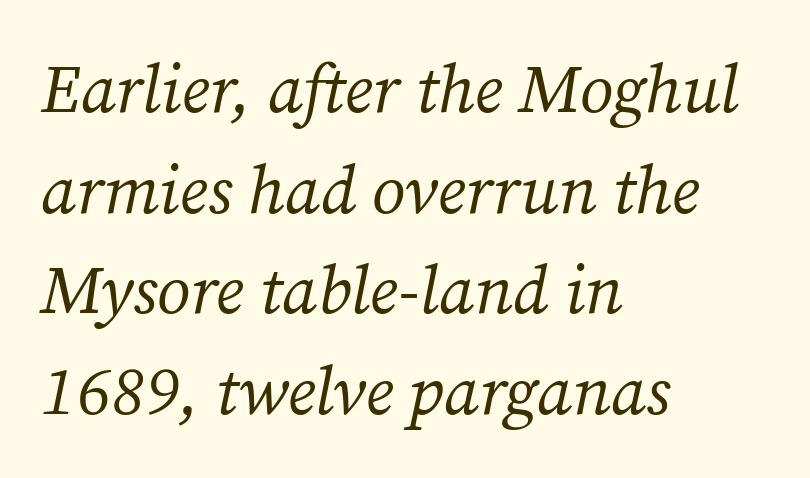
The gap between lines stays unmarked. Serifs: yes, visible at the terminals of the letterforms. In terms of posture, this sample is oblique. Left-aligned paragraph, ragged on the right.
